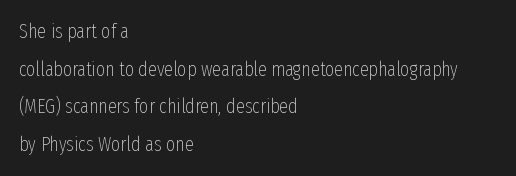
The image shows 20 px text type, upright; set left-aligned, line spacing 1.88x, normal letter spacing, not underlined.
